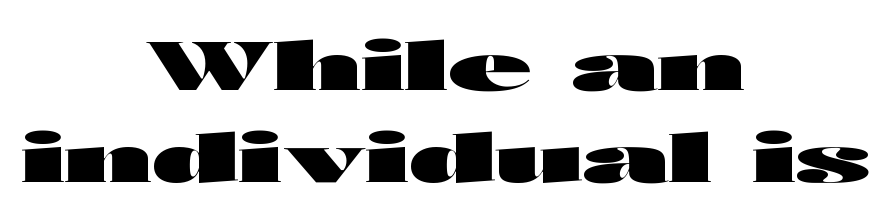
The image shows 68 px heavy, wide sans-serif type, upright; set centered, normal line spacing (1.36x), normal letter spacing, not underlined; high stroke contrast and a medium x-height.
